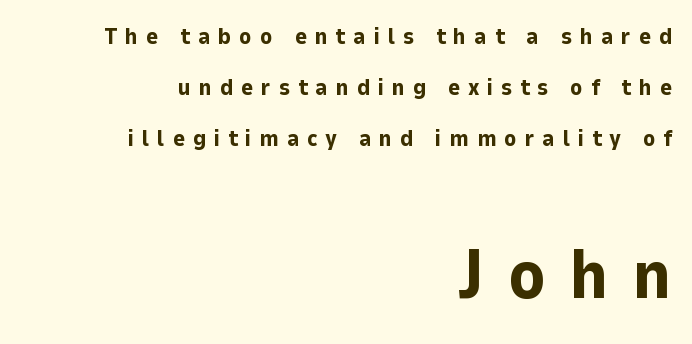
No italicization has been applied; the sample stays upright. I'd describe the lettering as bold — thick and assertive. The block of text is sparse from top to bottom, with ample space between rows. One-word summary of the alignment: right. The block sitting lower on the canvas is the one with enlarged characters.
